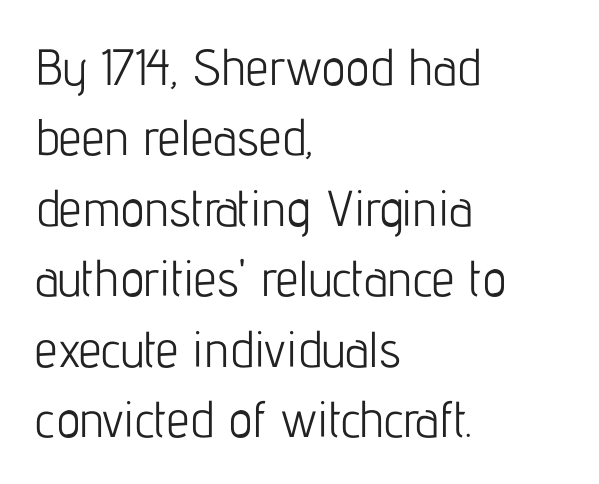
{"serif": "no", "italic": "no", "bold": "no", "weight": "light", "width": "condensed", "stroke_contrast": "low", "x_height": "medium", "monospaced": "no", "underline": "no", "align": "left", "line_spacing": "normal", "line_spacing_ratio": 1.38, "letter_spacing": "normal", "letter_spacing_em": 0.0, "glyph_px": 51}
